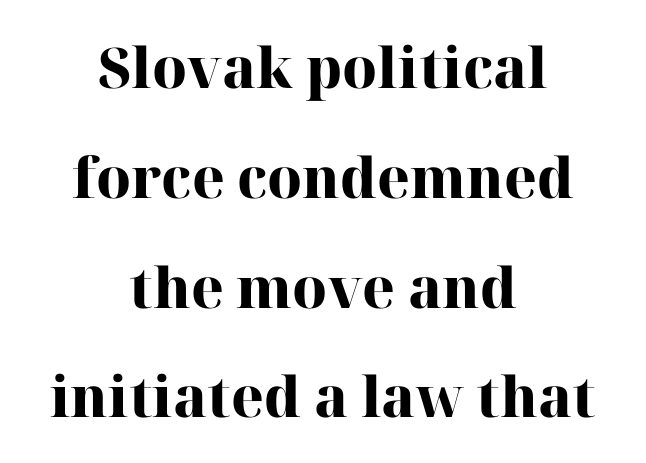
{"serif": "yes", "italic": "no", "bold": "yes", "weight": "heavy", "width": "normal", "stroke_contrast": "high", "x_height": "medium", "monospaced": "no", "underline": "no", "align": "center", "line_spacing": "loose", "line_spacing_ratio": 1.96, "letter_spacing": "normal", "letter_spacing_em": 0.0, "glyph_px": 56}
